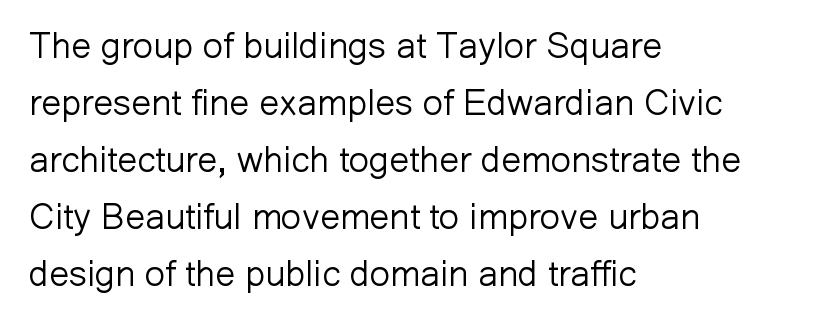
Q: Is the text bold? A: No.
Q: Is the text italic (slanted)? A: No, it is upright.
Q: Is the typeface a serif or a sans-serif typeface? A: Sans-serif.
Q: Is the text underlined? A: No.
Q: How is the paragraph aligned? A: Left-aligned.
Q: Is the spacing between letters normal or unusually wide? A: Normal.
Q: Is the spacing between lines tight, normal or loose? A: Normal.
Q: Width (condensed, normal, or wide)? A: Normal.
Q: Stroke contrast? A: Low.
Q: x-height? A: Medium.
Q: Monospaced? A: No.
